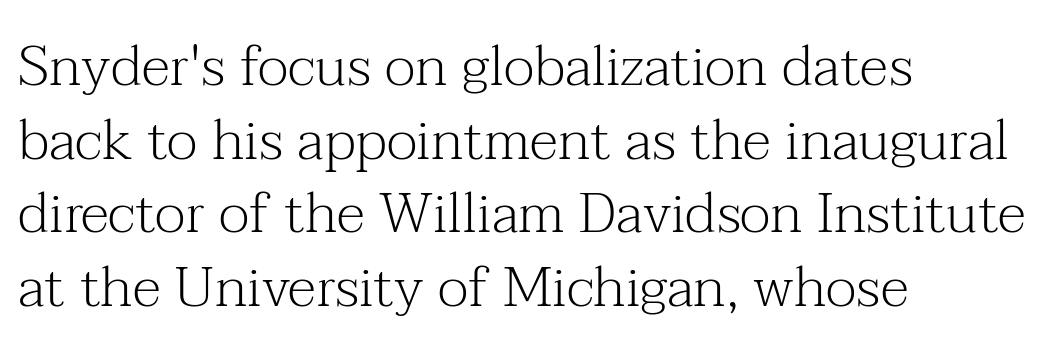
The paragraph has a hard left edge and a soft right edge. Whoever set this chose a conventional vertical rhythm. Glyph-to-glyph distance matches everyday printed text. Font category for this specimen: serif. This is not heavy type; no bold has been used.
